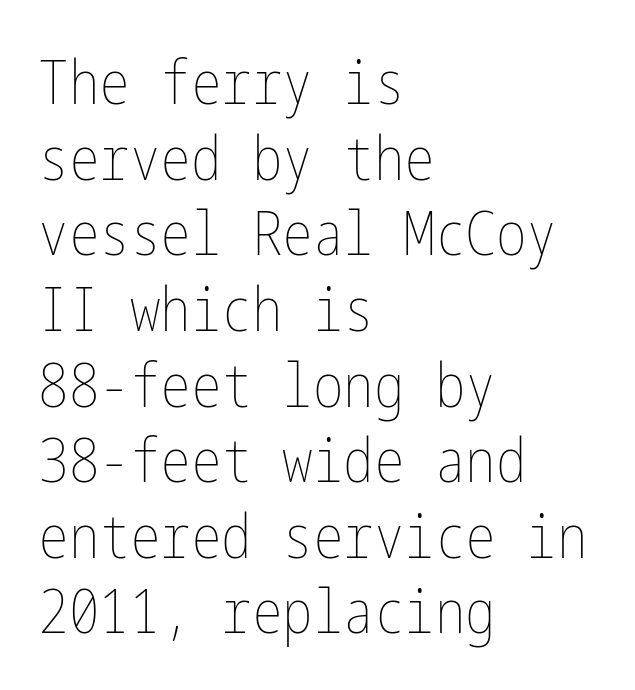
Letter spacing: default. Does the lettering tilt? It doesn't — this is upright. A quiet, ordinary-to-light weight characterises the typeface. Has an underline been added? It has not.
